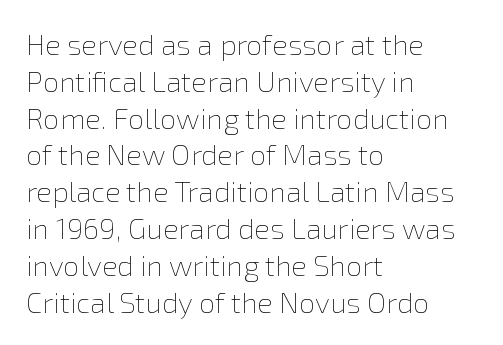
Q: Is the text bold? A: No.
Q: Is the text italic (slanted)? A: No, it is upright.
Q: Is the text underlined? A: No.
Q: How is the paragraph aligned? A: Left-aligned.
Q: Is the spacing between letters normal or unusually wide? A: Normal.
Q: Is the spacing between lines tight, normal or loose? A: Normal.
Q: Width (condensed, normal, or wide)? A: Normal.
Q: Stroke contrast? A: Low.
Q: x-height? A: Medium.
Q: Monospaced? A: No.
